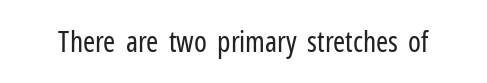
The image shows 29 px regular-weight, condensed sans-serif type, upright; set normal letter spacing, not underlined; low stroke contrast and a medium x-height.
